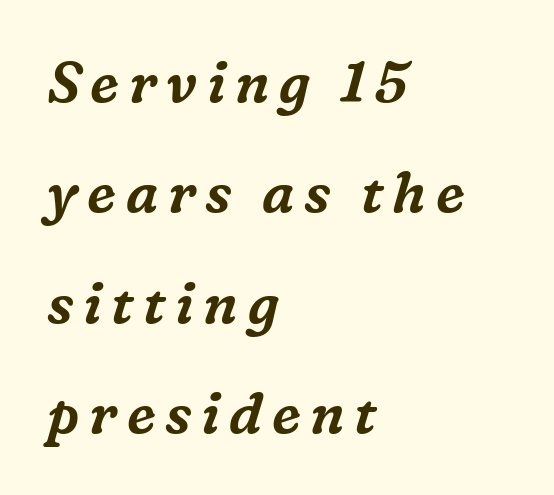
{"serif": "yes", "italic": "yes", "lean": "right", "slant_degrees": 16, "width": "normal", "stroke_contrast": "medium", "x_height": "medium", "monospaced": "no", "underline": "no", "align": "left", "line_spacing": "loose", "line_spacing_ratio": 1.97, "glyph_px": 56}
